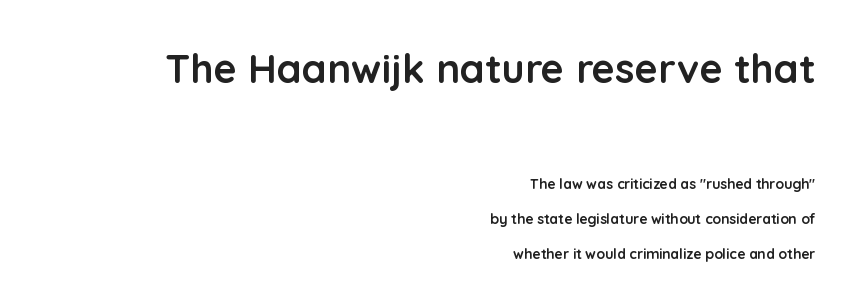
Here the glyphs are tracked normally, forming tight word shapes. What kind of face is this? One without serifs — a sans. The words here are not underlined. This sample trades compactness for vertical openness between lines.
